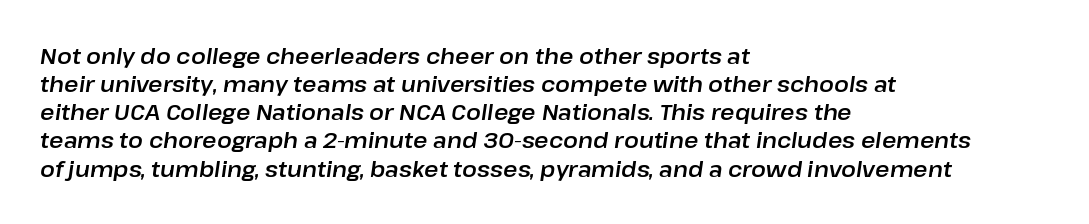
{"italic": "yes", "lean": "right", "slant_degrees": 8, "underline": "no", "align": "left", "line_spacing": "normal", "line_spacing_ratio": 1.28, "letter_spacing": "normal", "letter_spacing_em": 0.0, "glyph_px": 22}
